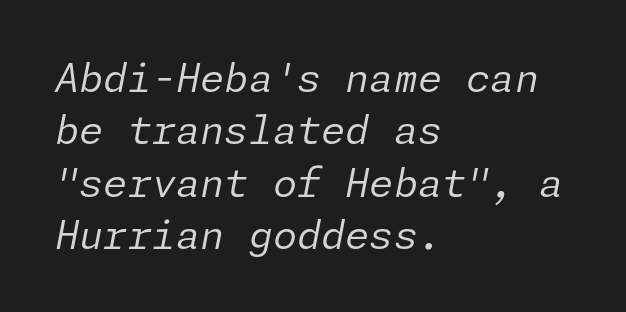
The image shows 39 px regular-weight type, italic (leaning right); set left-aligned, normal line spacing (1.34x), normal letter spacing, not underlined; low stroke contrast and a medium x-height.
